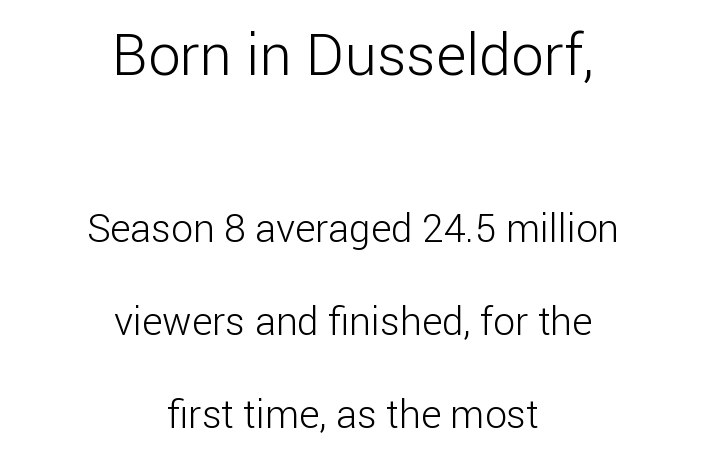
Summary of weight: not heavy and not bold. How would I describe the line gaps? Wide and relaxed. Varying glyph widths throughout — classic text-font behaviour. Plain, unruled lines of type. Words appear dense and cohesive because spacing is normal.
